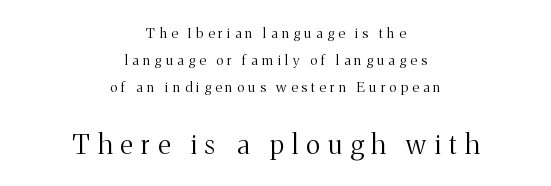
{"italic": "no", "bold": "no", "underline": "no", "align": "center", "line_spacing": "loose", "line_spacing_ratio": 1.93, "letter_spacing": "wide", "letter_spacing_em": 0.31, "larger_block": "second", "size_ratio": 1.93, "glyph_px": 27}
